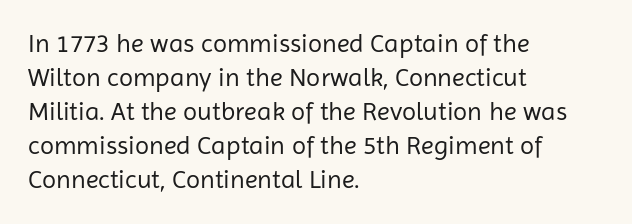
Descenders are the only things crossing below the line. All the whitespace from short lines collects on the right. Characters remain perfectly vertical along every line. The letters sit at their default tracking, neither squeezed nor spread.
